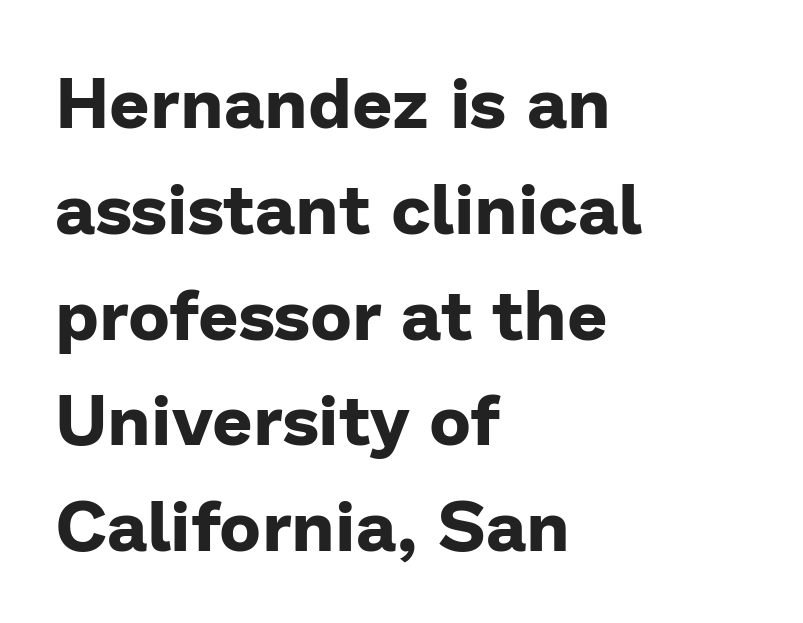
{"serif": "no", "italic": "no", "bold": "yes", "weight": "bold", "width": "normal", "stroke_contrast": "low", "x_height": "medium", "monospaced": "no", "underline": "no", "align": "left", "line_spacing": "normal", "line_spacing_ratio": 1.49, "letter_spacing": "normal", "letter_spacing_em": 0.0, "glyph_px": 71}
